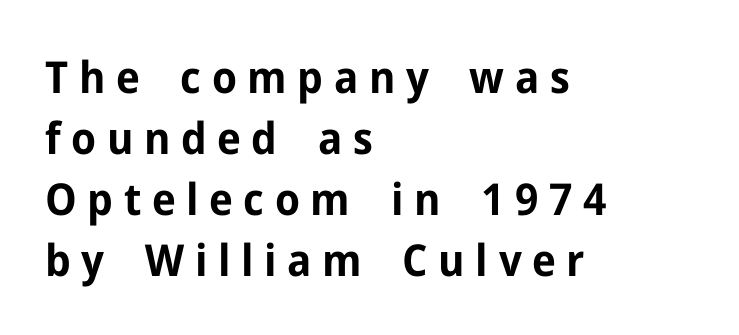
Q: Is the text bold? A: Yes.
Q: Is the text italic (slanted)? A: No, it is upright.
Q: Is the typeface a serif or a sans-serif typeface? A: Sans-serif.
Q: Is the text underlined? A: No.
Q: How is the paragraph aligned? A: Left-aligned.
Q: Is the spacing between letters normal or unusually wide? A: Unusually wide.
Q: Is the spacing between lines tight, normal or loose? A: Normal.
Q: Width (condensed, normal, or wide)? A: Normal.
Q: Stroke contrast? A: Low.
Q: x-height? A: Medium.
Q: Monospaced? A: No.
